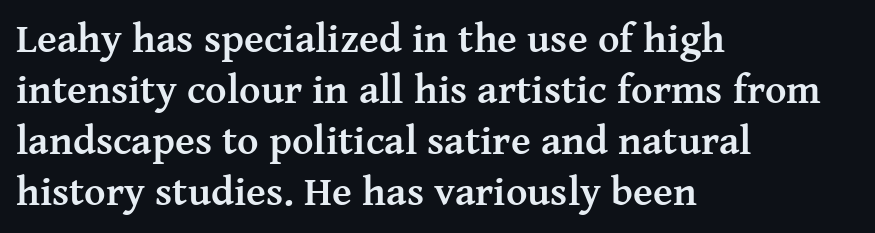
Q: Is the text bold? A: Yes.
Q: Is the text italic (slanted)? A: No, it is upright.
Q: Is the typeface a serif or a sans-serif typeface? A: Serif.
Q: Is the text underlined? A: No.
Q: How is the paragraph aligned? A: Left-aligned.
Q: Is the spacing between letters normal or unusually wide? A: Normal.
Q: Width (condensed, normal, or wide)? A: Normal.
Q: Stroke contrast? A: Medium.
Q: x-height? A: Medium.
Q: Monospaced? A: No.
